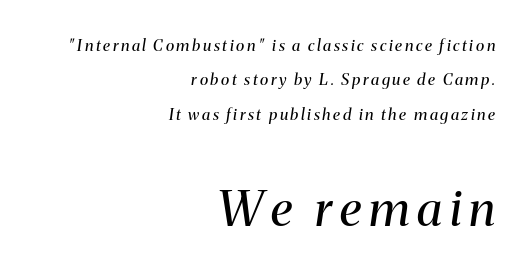
Q: Is the text bold? A: No.
Q: Is the text italic (slanted)? A: Yes, it leans right by about 8 degrees.
Q: Is the typeface a serif or a sans-serif typeface? A: Serif.
Q: Is the text underlined? A: No.
Q: How is the paragraph aligned? A: Right-aligned.
Q: Is the spacing between lines tight, normal or loose? A: Loose.
Q: Which block of text is set in a larger size, the first (top) or the second (bottom)? A: The second (bottom) one.
Q: Width (condensed, normal, or wide)? A: Normal.
Q: Stroke contrast? A: Medium.
Q: x-height? A: Medium.
Q: Monospaced? A: No.
